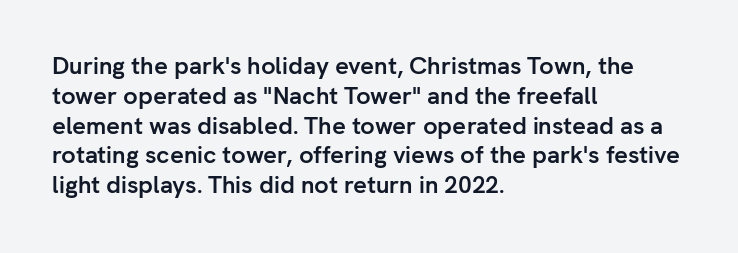
{"italic": "no", "bold": "yes", "underline": "no", "align": "left", "line_spacing_ratio": 1.24, "letter_spacing": "normal", "letter_spacing_em": 0.0, "glyph_px": 24}
